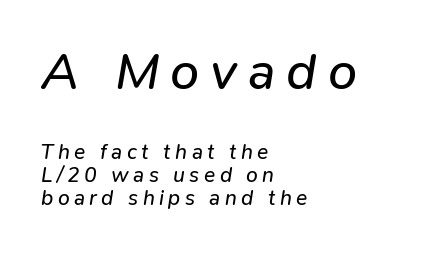
The image shows 52 px regular-weight type, italic (leaning right); set left-aligned, tight line spacing (1.09x), unusually wide letter spacing (+0.21 em), not underlined; the first (top) block is 2.48x larger; low stroke contrast and a medium x-height.
